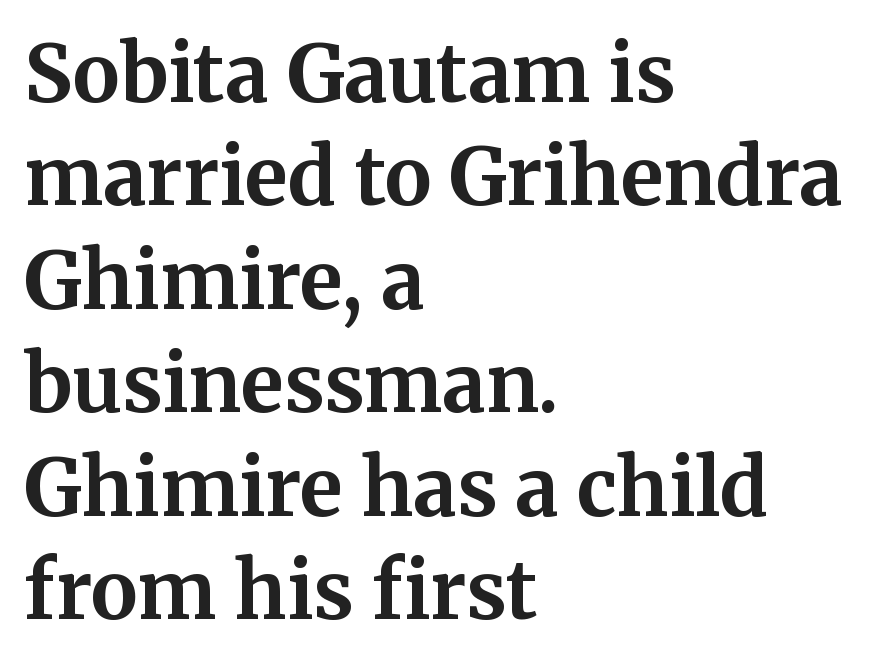
How would I describe the line gaps? Plain and ordinary. The face used here is proportionally spaced, like ordinary book or web type. Beneath every word, the page is bare. There is no visible air inserted between adjacent glyphs. Little horizontal feet cap the strokes, marking this as serif type. Visually the block forms a straight wall on the left and a jagged coastline on the right.
